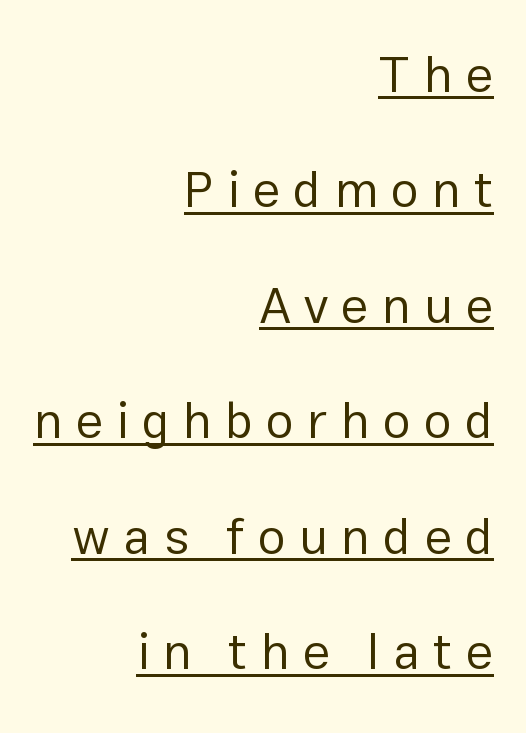
Q: Is the text bold? A: No.
Q: Is the text italic (slanted)? A: No, it is upright.
Q: Is the typeface a serif or a sans-serif typeface? A: Sans-serif.
Q: Is the text underlined? A: Yes.
Q: How is the paragraph aligned? A: Right-aligned.
Q: Is the spacing between letters normal or unusually wide? A: Unusually wide.
Q: Is the spacing between lines tight, normal or loose? A: Loose.
Q: Width (condensed, normal, or wide)? A: Normal.
Q: Stroke contrast? A: Low.
Q: x-height? A: Medium.
Q: Monospaced? A: No.
